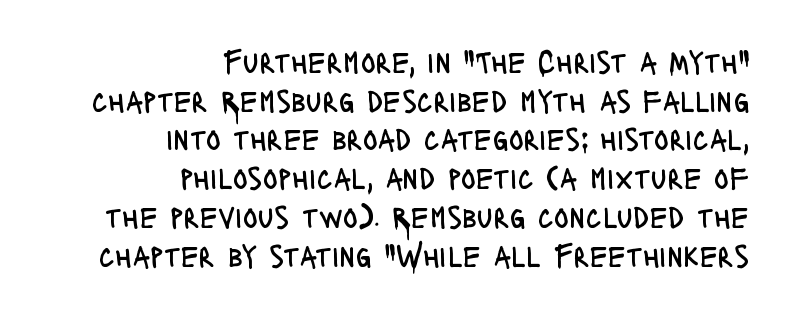
The image shows 31 px regular-weight, condensed sans-serif type, upright; set right-aligned, normal line spacing (1.25x), normal letter spacing, not underlined; low stroke contrast and a large x-height.
